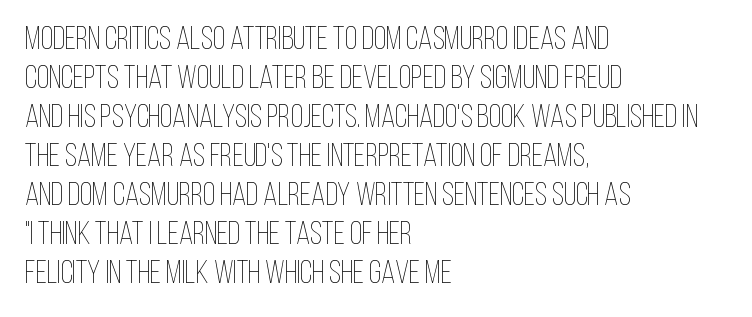
The passage shown is typed in a proportional face where columns would drift. Every character sits straight up, as roman type does. No extra ink here — the face is not bold. Just letters on the line, the space beneath them empty.
